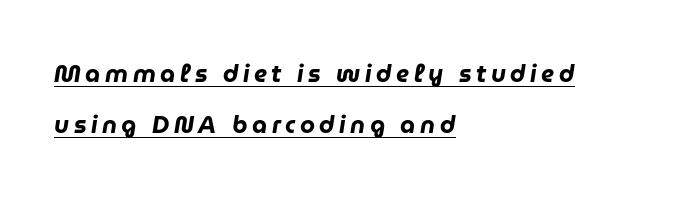
Q: Is the text bold? A: Yes.
Q: Is the text italic (slanted)? A: Yes, it leans right by about 9 degrees.
Q: Is the text underlined? A: Yes.
Q: How is the paragraph aligned? A: Left-aligned.
Q: Is the spacing between lines tight, normal or loose? A: Loose.
